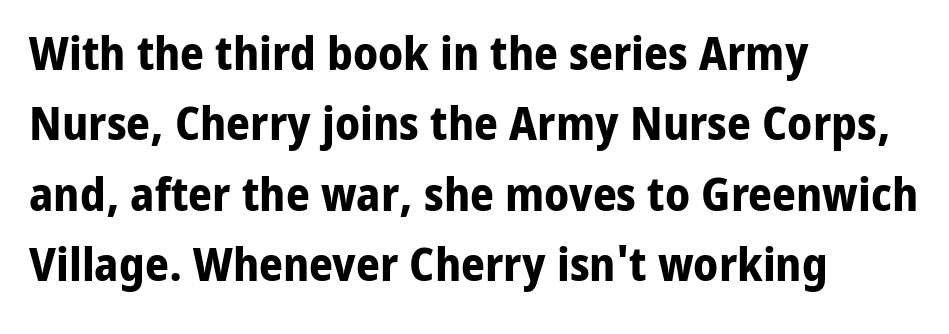
The image shows 47 px bold sans-serif type, upright; set left-aligned, normal line spacing (1.5x), normal letter spacing, not underlined; low stroke contrast and a medium x-height.
